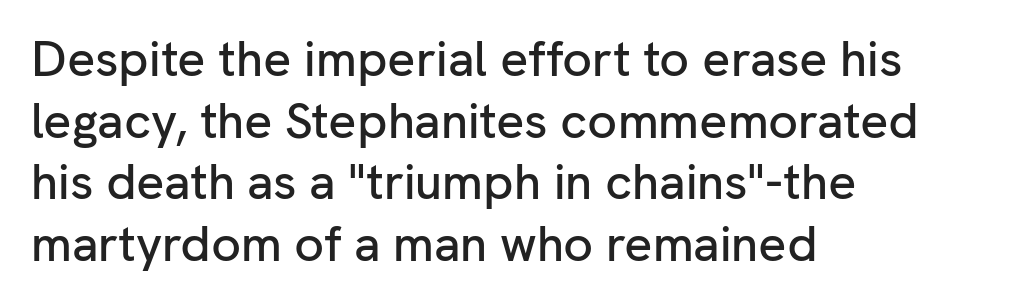
{"serif": "no", "italic": "no", "width": "normal", "stroke_contrast": "low", "x_height": "medium", "monospaced": "no", "underline": "no", "align": "left", "line_spacing": "normal", "line_spacing_ratio": 1.26, "letter_spacing": "normal", "letter_spacing_em": 0.0, "glyph_px": 49}
